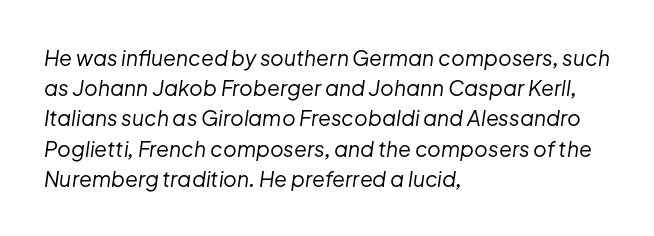
Q: Is the text bold? A: No.
Q: Is the text italic (slanted)? A: Yes, it leans right by about 8 degrees.
Q: Is the text underlined? A: No.
Q: How is the paragraph aligned? A: Left-aligned.
Q: Is the spacing between letters normal or unusually wide? A: Normal.
Q: Is the spacing between lines tight, normal or loose? A: Normal.
